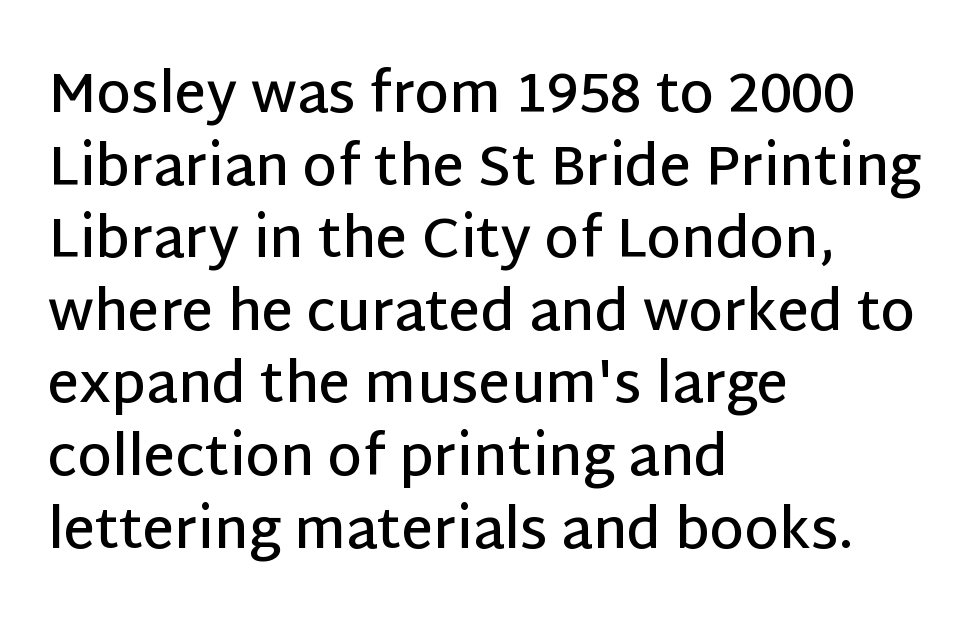
The image shows 55 px semibold sans-serif type, upright; set left-aligned, normal line spacing (1.32x), normal letter spacing, not underlined; low stroke contrast and a large x-height.
